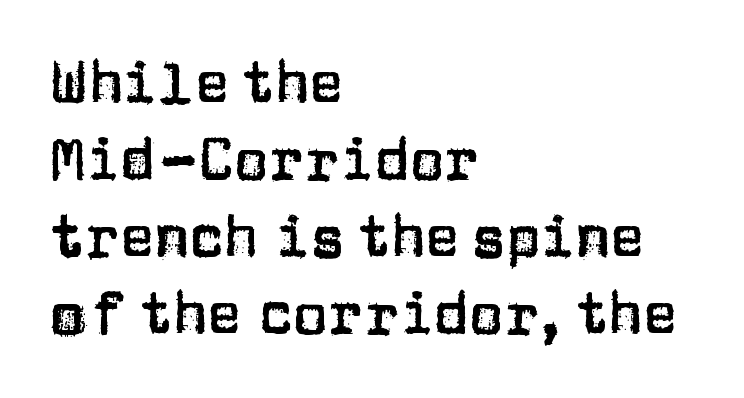
{"serif": "no", "italic": "no", "width": "normal", "stroke_contrast": "low", "x_height": "large", "monospaced": "no", "underline": "no", "align": "left", "line_spacing": "normal", "line_spacing_ratio": 1.33, "letter_spacing": "normal", "letter_spacing_em": 0.0, "glyph_px": 58}
